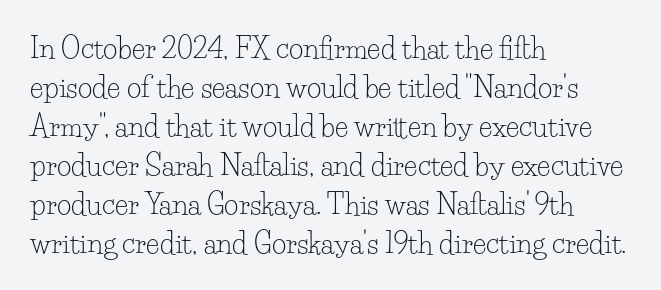
Q: Is the text bold? A: No.
Q: Is the text italic (slanted)? A: No, it is upright.
Q: Is the typeface a serif or a sans-serif typeface? A: Serif.
Q: Is the text underlined? A: No.
Q: How is the paragraph aligned? A: Left-aligned.
Q: Is the spacing between letters normal or unusually wide? A: Normal.
Q: Is the spacing between lines tight, normal or loose? A: Normal.
Q: Width (condensed, normal, or wide)? A: Normal.
Q: Stroke contrast? A: Low.
Q: x-height? A: Small.
Q: Monospaced? A: No.
